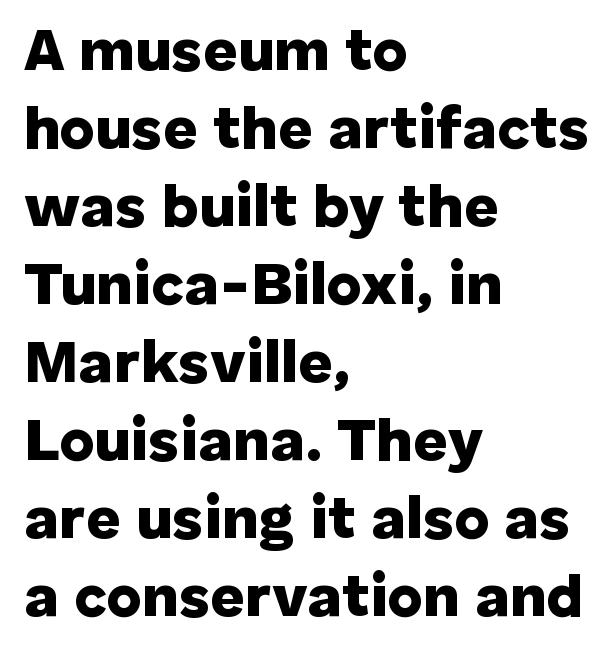
{"serif": "no", "italic": "no", "bold": "yes", "weight": "heavy", "width": "normal", "stroke_contrast": "low", "x_height": "medium", "monospaced": "no", "underline": "no", "align": "left", "line_spacing": "normal", "line_spacing_ratio": 1.3, "letter_spacing": "normal", "letter_spacing_em": 0.0, "glyph_px": 60}
